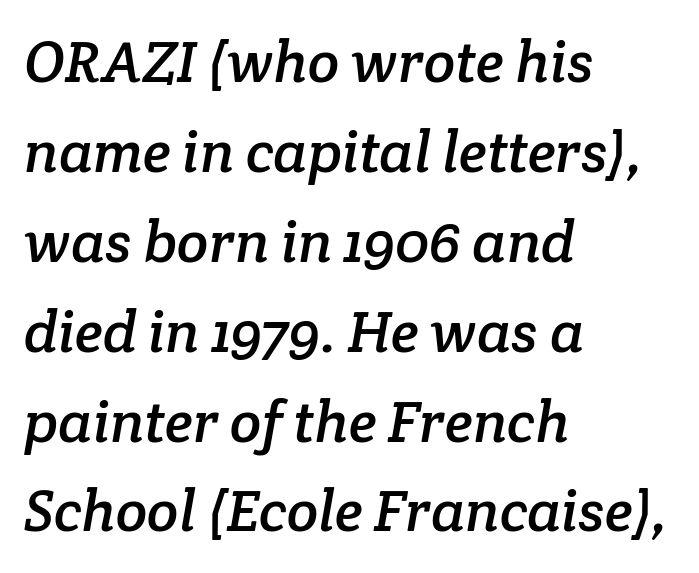
The paragraph shown leans on its left margin. These lines keep a tight, regular rhythm from letter to letter. In terms of letterform style, serifs are clearly present. Regular leading. The rendering uses natural spacing where letterforms have individual widths. A bare baseline throughout the passage.
